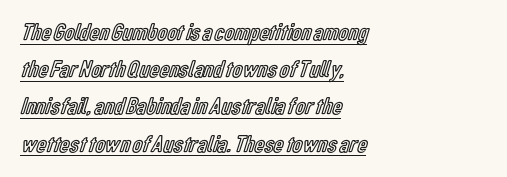
The typesetter has applied underlining to the passage shown. The line texture is even and compact thanks to regular tracking. Line beginnings align vertically; line endings do not. Horizontal bands of white between lines are of average thickness.
